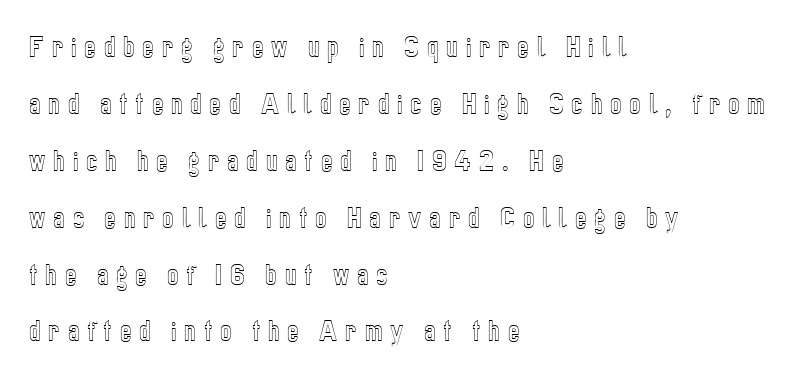
Q: Is the text italic (slanted)? A: No, it is upright.
Q: Is the text underlined? A: No.
Q: How is the paragraph aligned? A: Left-aligned.
Q: Is the spacing between letters normal or unusually wide? A: Unusually wide.
Q: Is the spacing between lines tight, normal or loose? A: Loose.
